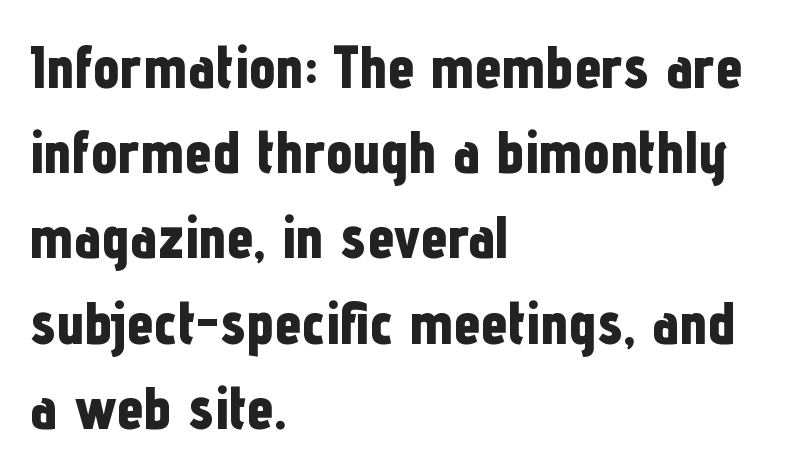
Successive baselines arrive at the customary interval. Descenders hang freely into open space. This rendering leaves character spacing at its baseline value. Is the block centered? No — it sits flush against the left margin. Does the lettering tilt? It doesn't — this is upright. Each letter keeps its own natural width here, so spacing adapts to shape.
